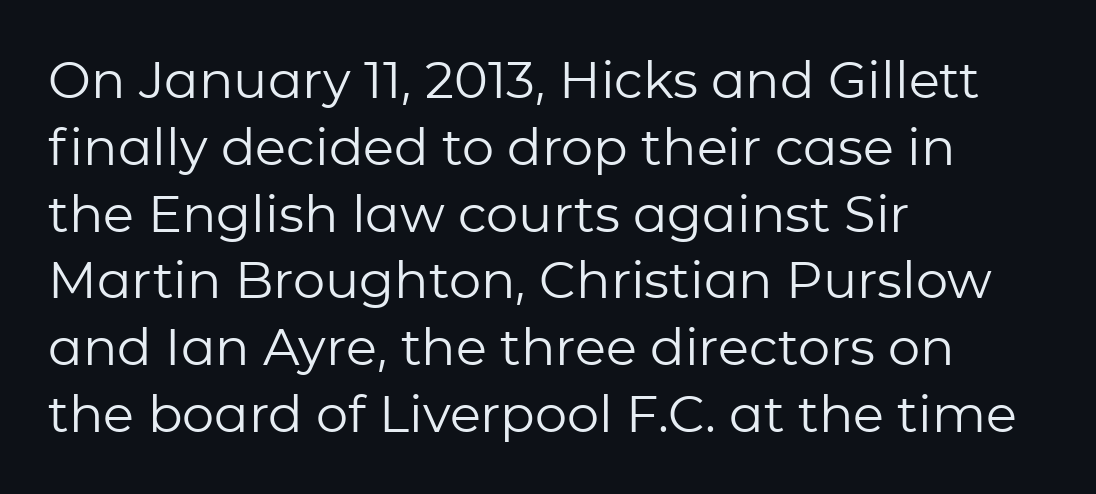
{"serif": "no", "italic": "no", "bold": "no", "weight": "regular", "width": "normal", "stroke_contrast": "low", "x_height": "medium", "monospaced": "no", "underline": "no", "align": "left", "line_spacing": "normal", "line_spacing_ratio": 1.31, "letter_spacing": "normal", "letter_spacing_em": 0.0, "glyph_px": 51}
